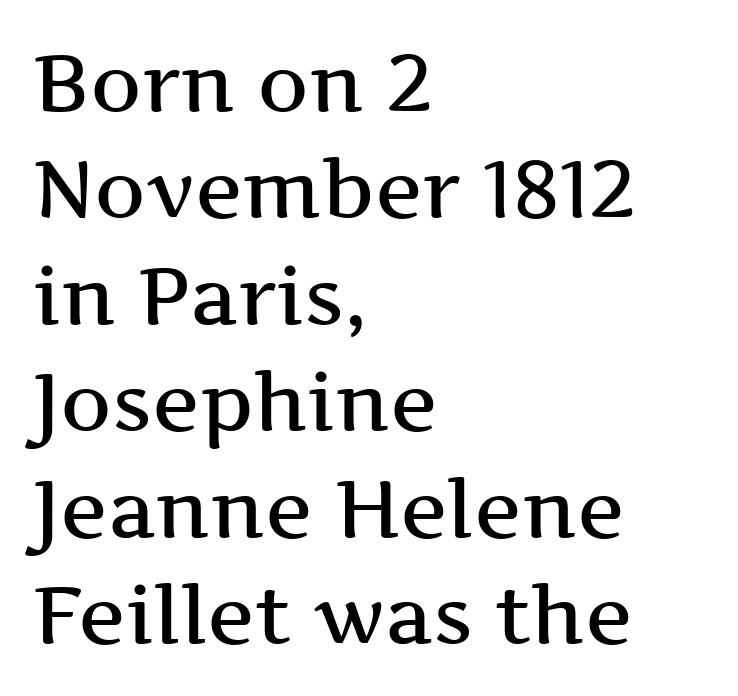
Q: Is the text bold? A: Semi-bold.
Q: Is the text italic (slanted)? A: No, it is upright.
Q: Is the typeface a serif or a sans-serif typeface? A: Serif.
Q: Is the text underlined? A: No.
Q: How is the paragraph aligned? A: Left-aligned.
Q: Is the spacing between letters normal or unusually wide? A: Normal.
Q: Is the spacing between lines tight, normal or loose? A: Normal.
Q: Width (condensed, normal, or wide)? A: Wide.
Q: Stroke contrast? A: Medium.
Q: x-height? A: Medium.
Q: Monospaced? A: No.
